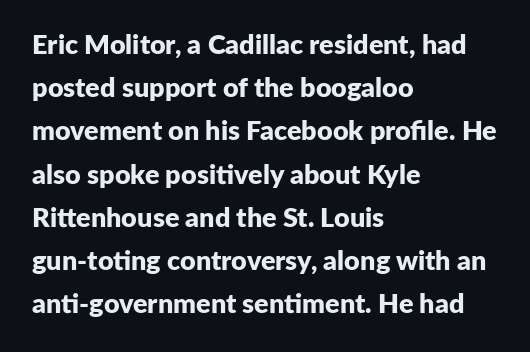
Layout note: lines flush left. Decoration check: the copy has no underline. Each new line begins a customary step beneath the previous one. The characters look thick and weighty, a clear bold. Do the letters lean? They stand straight.
